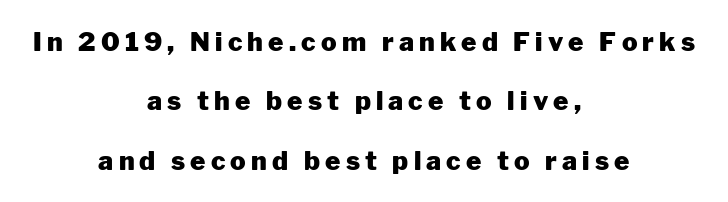
{"italic": "no", "bold": "yes", "underline": "no", "align": "center", "line_spacing": "loose", "line_spacing_ratio": 2.28, "letter_spacing": "wide", "letter_spacing_em": 0.2, "glyph_px": 26}
